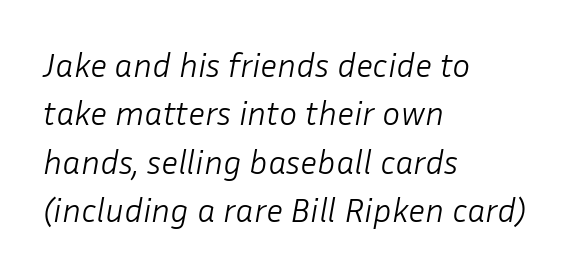
The typography opts for an oblique posture over an upright one. The rendering anchors every line to the left-hand side. Tracking here is standard; glyphs follow each other at the usual distance. Spacing verdict: proportional, widths tailored to each character. The designer left line spacing at the default. Any mark beneath the type? The region is blank.
